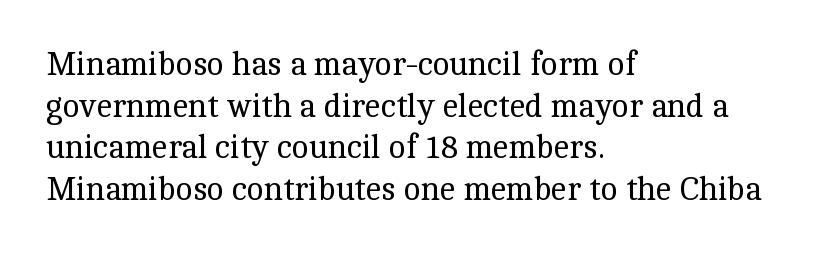
The image shows 32 px regular-weight serif type, upright; set left-aligned, normal line spacing (1.3x), normal letter spacing, not underlined; a medium x-height.
